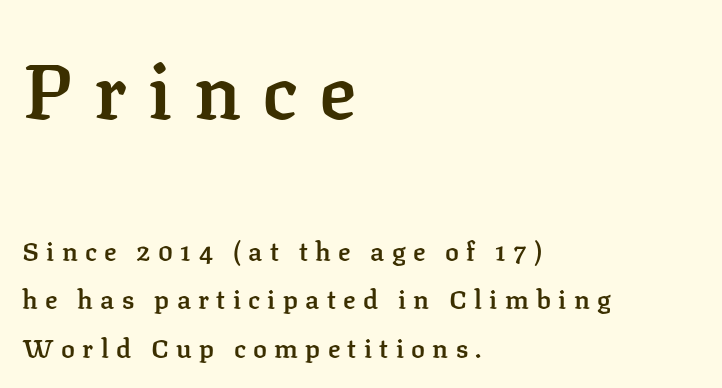
Underlining? Definitely not there. Note the varied advance widths — an 'i' is clearly narrower than an 'm'. Visually the block forms a straight wall on the left and a jagged coastline on the right. This sample uses an upright cut, with every glyph sitting square on the baseline.
